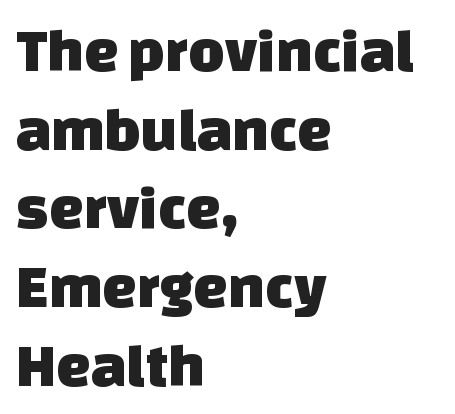
{"serif": "no", "width": "normal", "stroke_contrast": "low", "x_height": "large", "monospaced": "no", "underline": "no", "align": "left", "line_spacing": "normal", "line_spacing_ratio": 1.27, "letter_spacing": "normal", "letter_spacing_em": 0.0, "glyph_px": 62}
